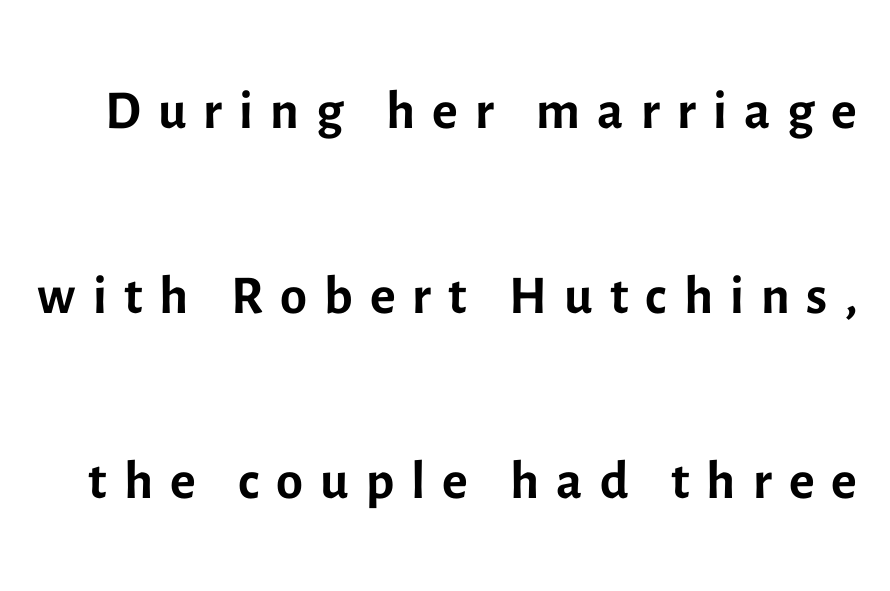
Caption: face not bold, strokes unweighted. Lines of text with bare space underneath. The passage shown is typeset with a sans-serif family. Look at the tracking — it's clearly loosened, letters drifting apart.
